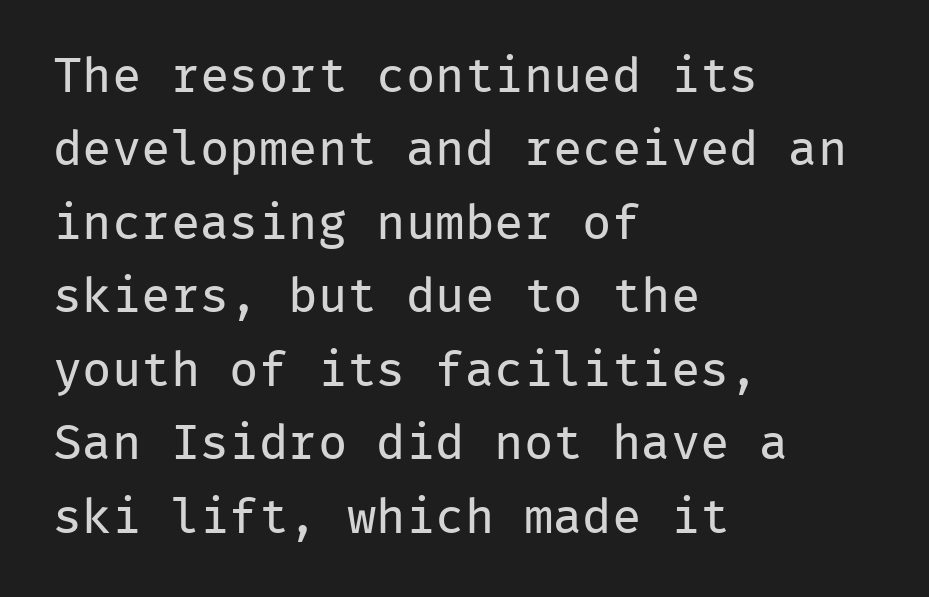
Q: Is the text bold? A: No.
Q: Is the text italic (slanted)? A: No, it is upright.
Q: Is the typeface a serif or a sans-serif typeface? A: Sans-serif.
Q: Is the text underlined? A: No.
Q: How is the paragraph aligned? A: Left-aligned.
Q: Is the spacing between letters normal or unusually wide? A: Normal.
Q: Is the spacing between lines tight, normal or loose? A: Normal.
Q: Width (condensed, normal, or wide)? A: Normal.
Q: Stroke contrast? A: Low.
Q: x-height? A: Medium.
Q: Monospaced? A: Yes.
